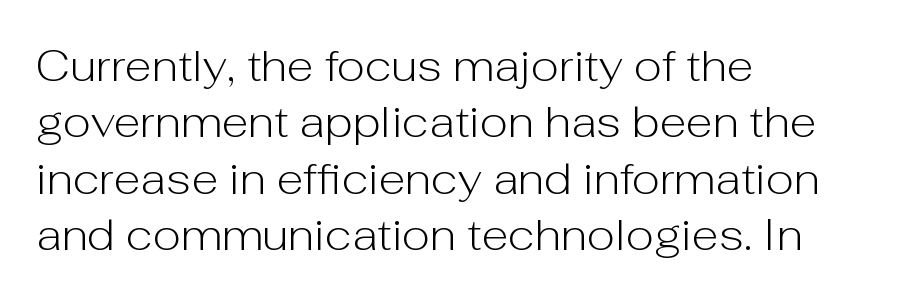
{"serif": "no", "italic": "no", "bold": "no", "weight": "light", "width": "normal", "stroke_contrast": "low", "x_height": "medium", "monospaced": "no", "underline": "no", "align": "left", "line_spacing": "normal", "line_spacing_ratio": 1.28, "letter_spacing": "normal", "letter_spacing_em": 0.0, "glyph_px": 44}
